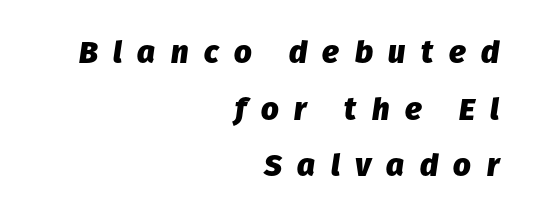
The letters advance in unequal steps, a hallmark of proportional type. You can tell it's italic because the verticals aren't actually vertical. These words are printed bold, with thick strokes throughout. These lines stack with their right ends in a neat column. The space directly below the letters is spotless.
